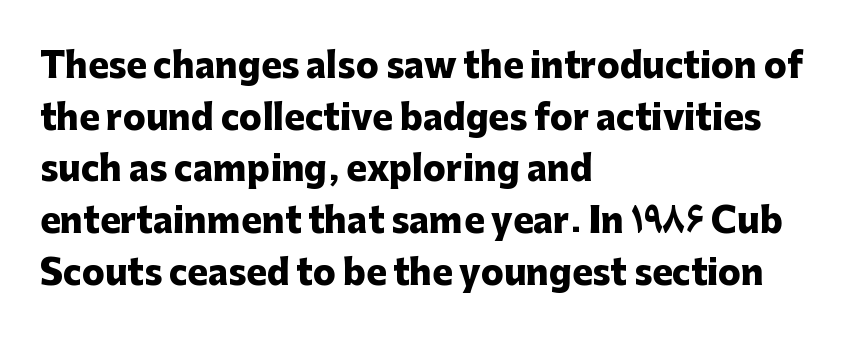
{"serif": "no", "italic": "no", "bold": "yes", "weight": "heavy", "width": "normal", "stroke_contrast": "low", "x_height": "medium", "monospaced": "no", "underline": "no", "align": "left", "line_spacing": "normal", "line_spacing_ratio": 1.52, "letter_spacing": "normal", "letter_spacing_em": 0.0, "glyph_px": 34}
